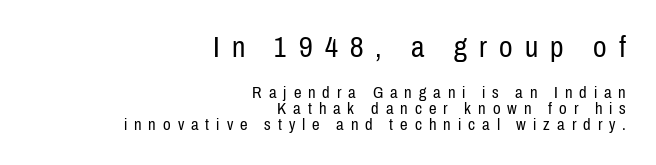
{"serif": "no", "italic": "no", "bold": "no", "weight": "regular", "width": "condensed", "stroke_contrast": "low", "x_height": "medium", "monospaced": "no", "underline": "no", "align": "right", "line_spacing": "tight", "line_spacing_ratio": 0.96, "letter_spacing": "wide", "letter_spacing_em": 0.41, "larger_block": "first", "size_ratio": 1.76, "glyph_px": 30}
